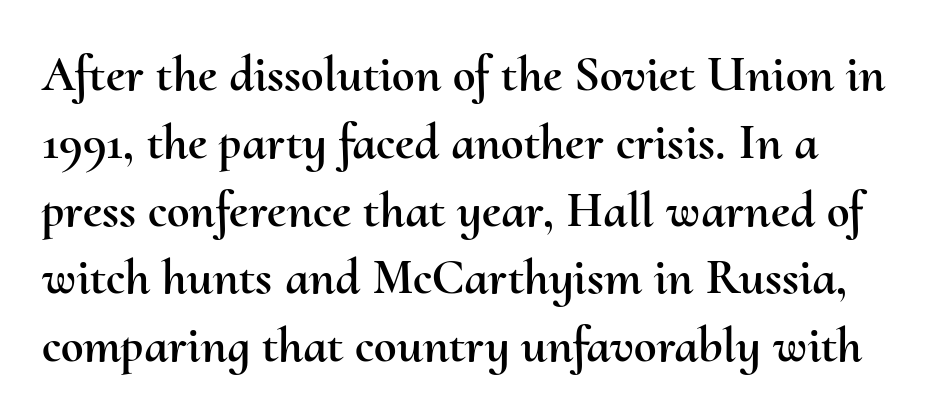
The image shows 51 px text type, upright; set normal line spacing (1.33x), normal letter spacing, not underlined; medium stroke contrast and a small x-height.
